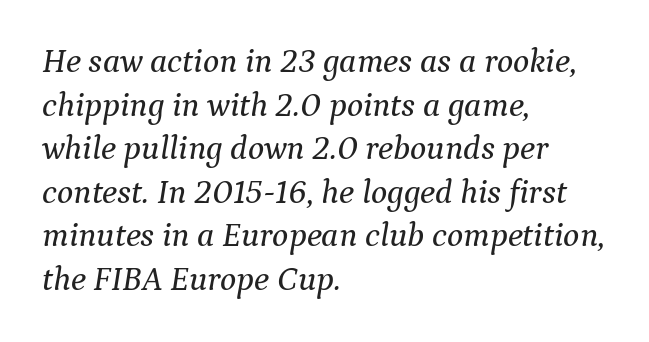
The baseline area is clear. Style check: oblique. Is this a fixed-width face? No — the glyphs have proportional, varying widths. The passage shown has conventional tracking throughout. Honestly, the row spacing looks completely unremarkable. Yep, those are serifs on the letters.
